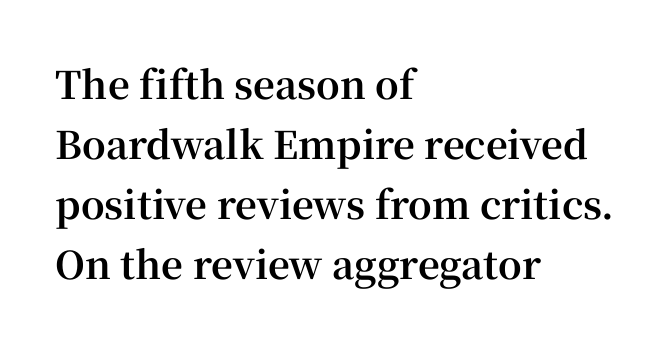
A typesetter would label this face a serif. Observe the ordinary spacing: letters are neighbours, not strangers. Beneath every word, the page is bare. Visually the block forms a straight wall on the left and a jagged coastline on the right. Notice how descenders clear the ascenders below comfortably — that's standard leading.
